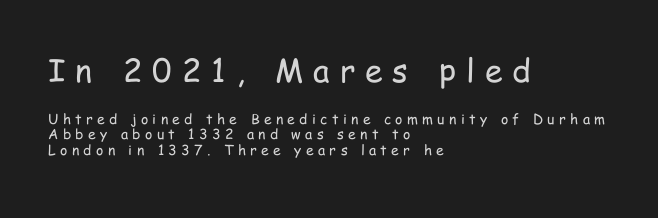
{"serif": "no", "italic": "no", "bold": "no", "weight": "regular", "width": "condensed", "stroke_contrast": "low", "x_height": "medium", "monospaced": "no", "underline": "no", "align": "left", "line_spacing": "tight", "line_spacing_ratio": 1.1, "letter_spacing": "wide", "letter_spacing_em": 0.31, "larger_block": "first", "size_ratio": 2.29, "glyph_px": 32}
